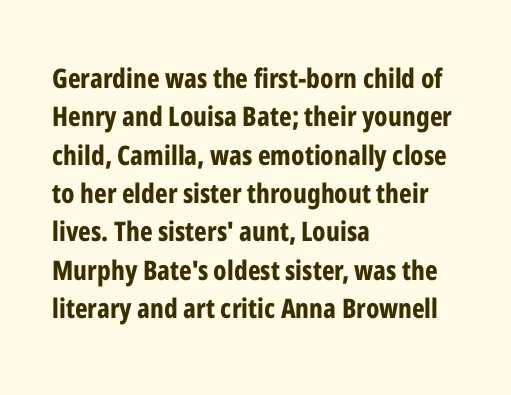
Glyph-to-glyph distance matches everyday printed text. Notice how thick the strokes are: this is what a full bold looks like. A normal amount of white space separates one row of letters from the next. Only glyphs here, with clear space below each row. Vertical strokes here are truly vertical.
